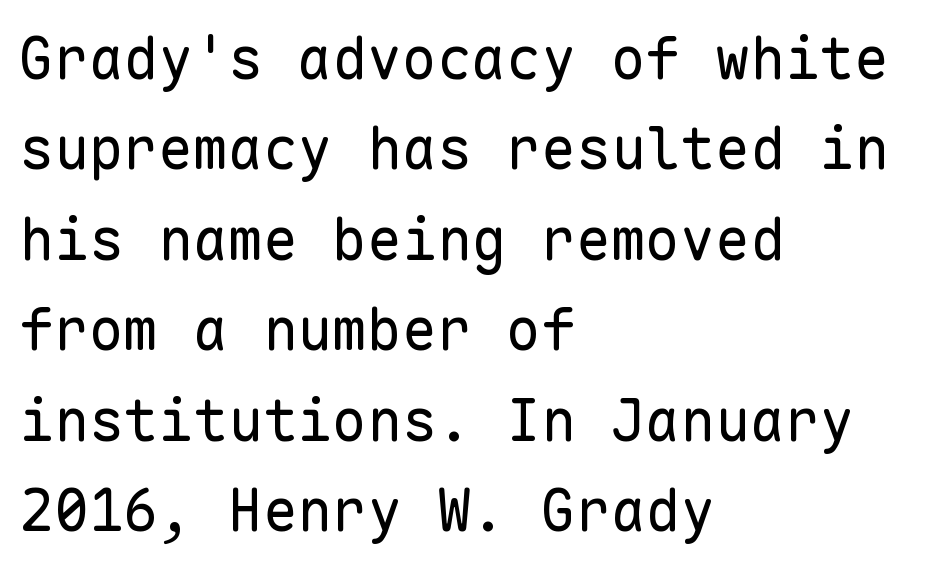
The face used here is monospaced, like something from a code editor. The passage shown is not bold in any degree. Line spacing here is normal. Posture: vertical. The designer went with a sans here, leaving each stem footless. This rendering uses left alignment, leaving the right contour irregular.
